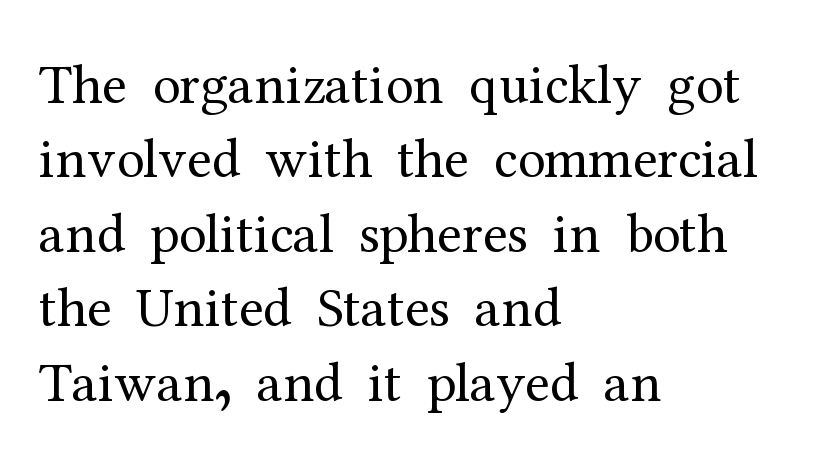
The image shows 56 px regular-weight serif type, upright; set left-aligned, normal line spacing (1.33x), normal letter spacing, not underlined; medium stroke contrast and a medium x-height.
